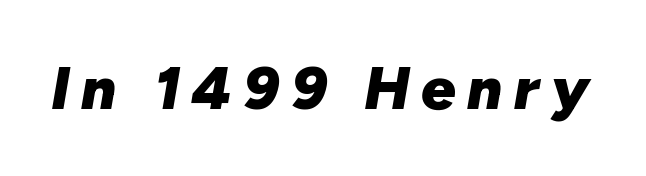
The image shows 61 px heavy type, italic (leaning right); set not underlined; low stroke contrast and a medium x-height.
